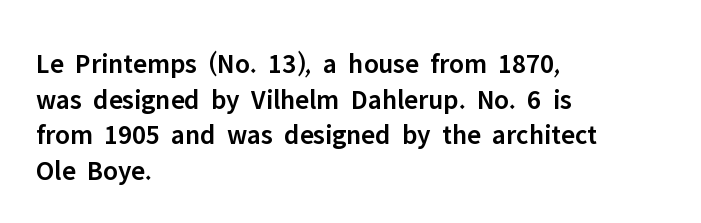
The image shows 28 px semibold sans-serif type, upright; set left-aligned, normal line spacing (1.27x), normal letter spacing, not underlined; low stroke contrast and a medium x-height.
